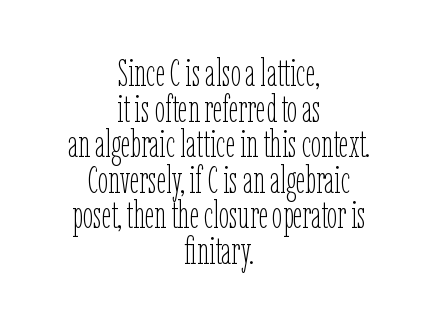
{"italic": "no", "bold": "no", "weight": "thin", "width": "condensed", "stroke_contrast": "low", "x_height": "medium", "monospaced": "no", "underline": "no", "align": "center", "line_spacing": "tight", "line_spacing_ratio": 0.96, "letter_spacing": "normal", "letter_spacing_em": 0.0, "glyph_px": 37}
